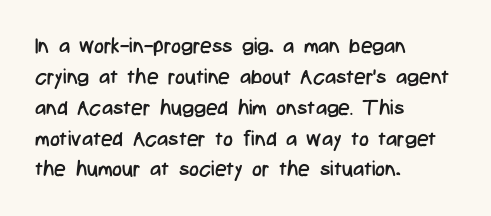
If you drew a line through each stem, it would be perfectly vertical. Leftover space on each line is placed entirely after the last word. The vertical gap from one line to the next is medium. The specimen omits any rule beneath the text block's lines.
